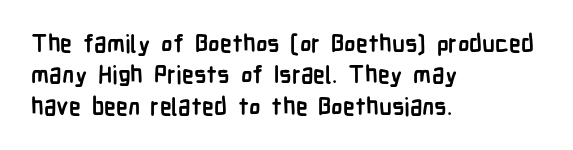
{"italic": "no", "bold": "yes", "underline": "no", "align": "left", "line_spacing": "normal", "line_spacing_ratio": 1.31, "letter_spacing": "normal", "letter_spacing_em": 0.0, "glyph_px": 24}
